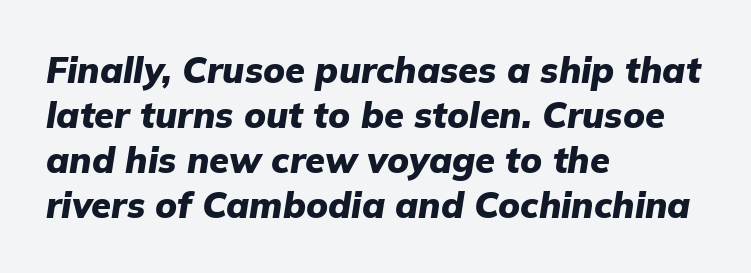
{"italic": "yes", "lean": "right", "slant_degrees": 9, "bold": "yes", "weight": "heavy", "width": "normal", "stroke_contrast": "low", "x_height": "medium", "monospaced": "no", "underline": "no", "align": "left", "line_spacing": "normal", "line_spacing_ratio": 1.25, "letter_spacing": "normal", "letter_spacing_em": 0.0, "glyph_px": 36}
